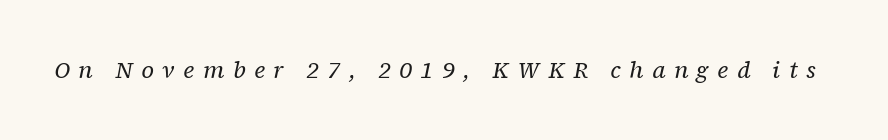
The image shows 23 px text type, italic (leaning right); set unusually wide letter spacing (+0.37 em), not underlined.
